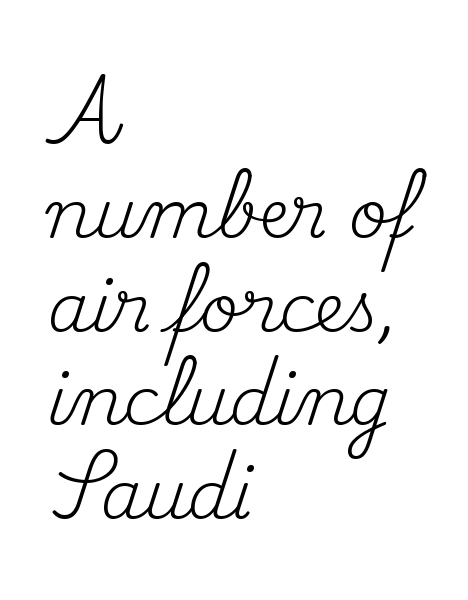
Q: Is the text bold? A: No.
Q: Is the text italic (slanted)? A: Yes.
Q: Is the typeface a serif or a sans-serif typeface? A: Serif.
Q: Is the text underlined? A: No.
Q: How is the paragraph aligned? A: Left-aligned.
Q: Is the spacing between letters normal or unusually wide? A: Normal.
Q: Is the spacing between lines tight, normal or loose? A: Normal.
Q: Width (condensed, normal, or wide)? A: Normal.
Q: Stroke contrast? A: Medium.
Q: x-height? A: Small.
Q: Monospaced? A: No.
